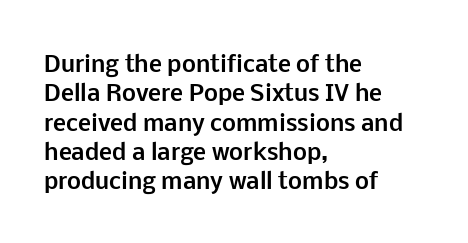
{"italic": "no", "bold": "yes", "underline": "no", "align": "left", "line_spacing": "normal", "line_spacing_ratio": 1.33, "letter_spacing": "normal", "letter_spacing_em": 0.0, "glyph_px": 22}
